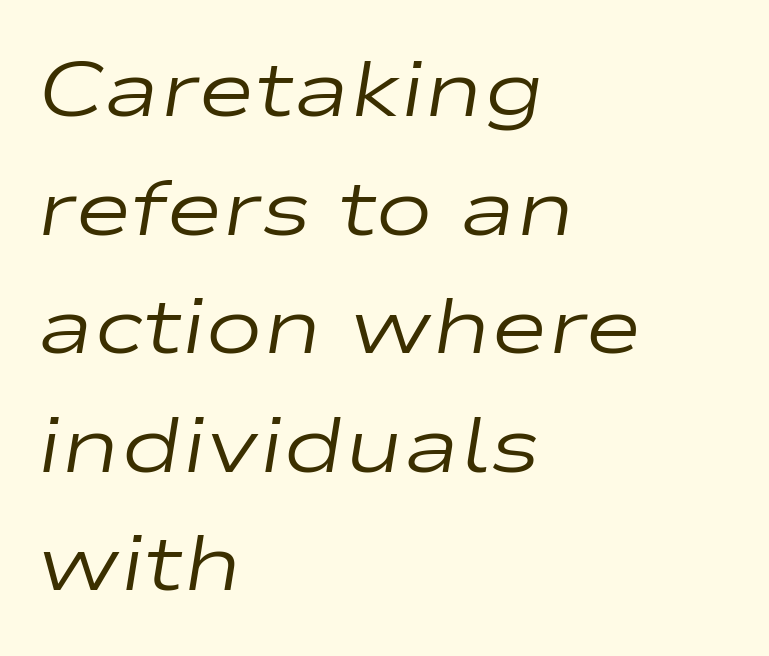
The image shows 78 px regular-weight, wide type, italic (leaning right); set left-aligned, normal line spacing (1.52x), normal letter spacing, not underlined; low stroke contrast and a medium x-height.
